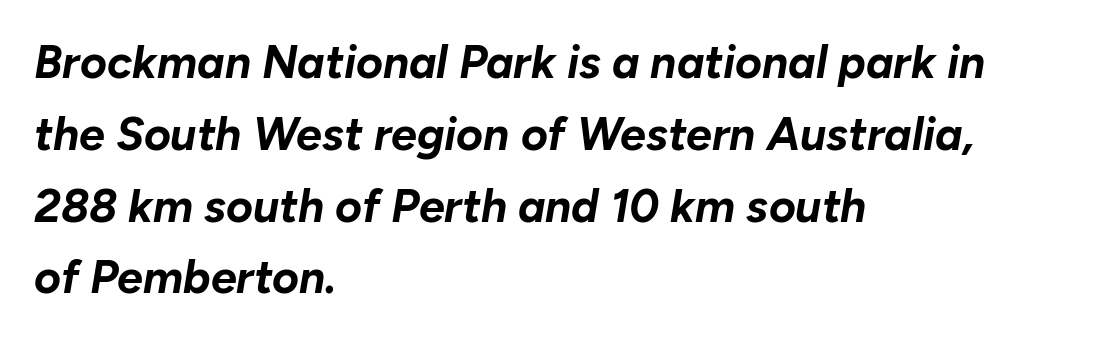
{"italic": "yes", "lean": "right", "slant_degrees": 10, "bold": "yes", "weight": "bold", "width": "normal", "stroke_contrast": "low", "x_height": "medium", "monospaced": "no", "underline": "no", "align": "left", "line_spacing": "normal", "line_spacing_ratio": 1.56, "letter_spacing": "normal", "letter_spacing_em": 0.0, "glyph_px": 46}
